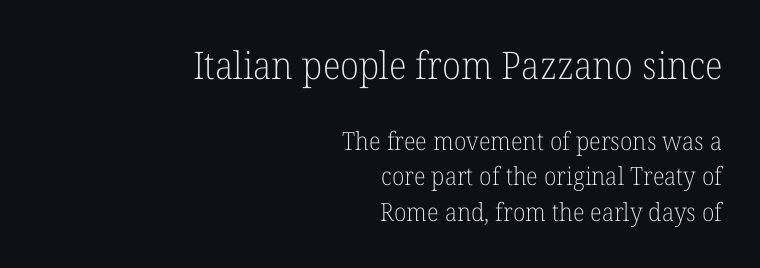
Q: Is the text bold? A: No.
Q: Is the text italic (slanted)? A: No, it is upright.
Q: Is the typeface a serif or a sans-serif typeface? A: Serif.
Q: Is the text underlined? A: No.
Q: How is the paragraph aligned? A: Right-aligned.
Q: Is the spacing between letters normal or unusually wide? A: Normal.
Q: Is the spacing between lines tight, normal or loose? A: Normal.
Q: Which block of text is set in a larger size, the first (top) or the second (bottom)? A: The first (top) one.
Q: Width (condensed, normal, or wide)? A: Normal.
Q: Stroke contrast? A: Low.
Q: x-height? A: Medium.
Q: Monospaced? A: No.
